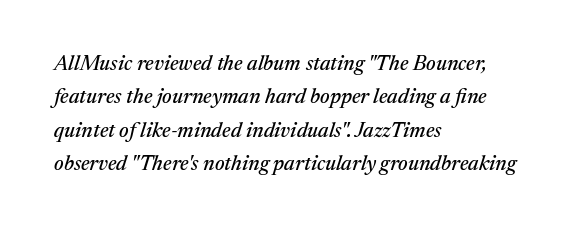
The image shows 21 px text type, italic (leaning right); set left-aligned, normal line spacing (1.59x), normal letter spacing, not underlined.
